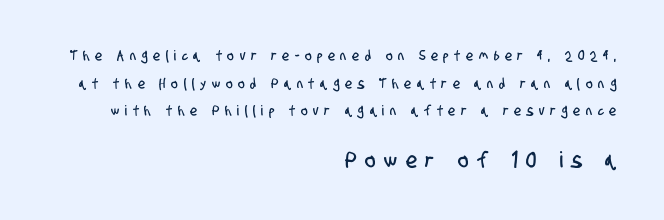
The image shows 22 px text type; set right-aligned, loose line spacing (1.98x), unusually wide letter spacing (+0.41 em), not underlined; the second (bottom) block is 1.57x larger.
